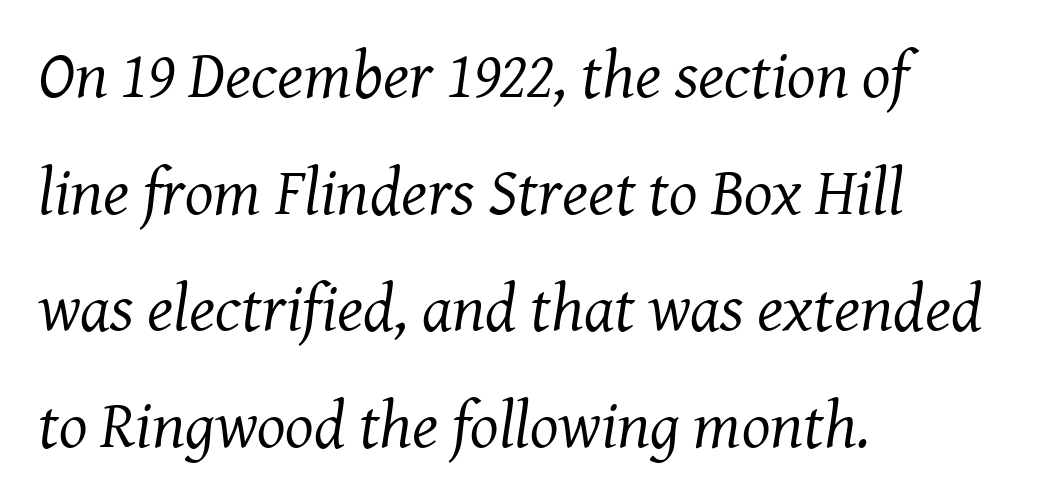
{"serif": "yes", "italic": "yes", "lean": "right", "slant_degrees": 8, "bold": "no", "weight": "regular", "width": "normal", "stroke_contrast": "medium", "x_height": "medium", "monospaced": "no", "underline": "no", "align": "left", "line_spacing_ratio": 1.74, "letter_spacing": "normal", "letter_spacing_em": 0.0, "glyph_px": 67}
